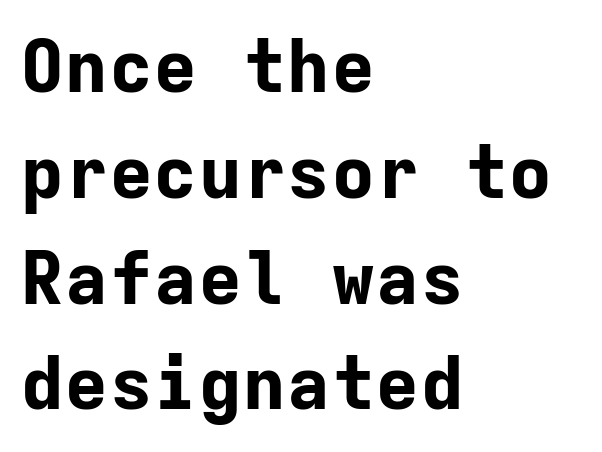
{"serif": "no", "italic": "no", "bold": "yes", "weight": "bold", "width": "normal", "stroke_contrast": "low", "x_height": "medium", "monospaced": "yes", "underline": "no", "align": "left", "line_spacing": "normal", "line_spacing_ratio": 1.43, "letter_spacing": "normal", "letter_spacing_em": 0.0, "glyph_px": 74}
